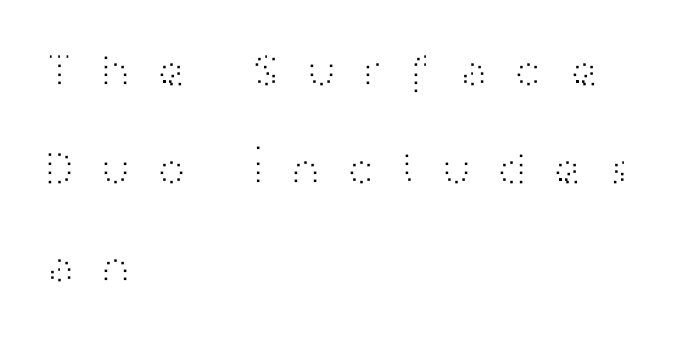
{"serif": "no", "italic": "no", "bold": "no", "weight": "light", "width": "wide", "stroke_contrast": "high", "x_height": "medium", "monospaced": "no", "underline": "no", "align": "left", "line_spacing": "loose", "line_spacing_ratio": 1.96, "letter_spacing": "wide", "letter_spacing_em": 0.45, "glyph_px": 50}
